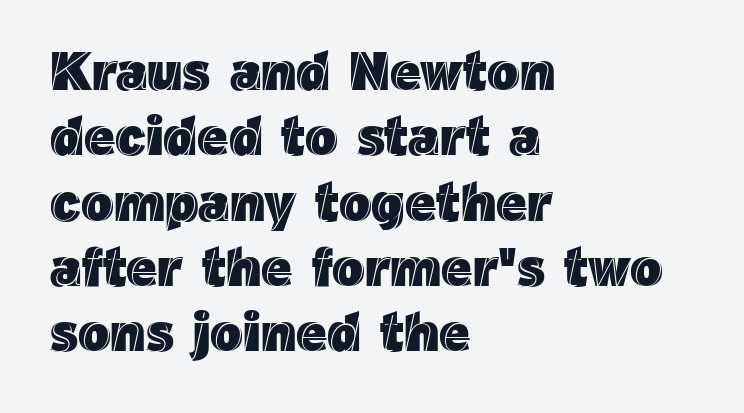
Character widths vary here, with narrow letters taking less room than wide ones. Letters rest on an invisible, unmarked baseline. The letters stand upright; this is a roman face. A classic flush-left, rag-right setting is used for this passage. Glyph-to-glyph distance matches everyday printed text.
